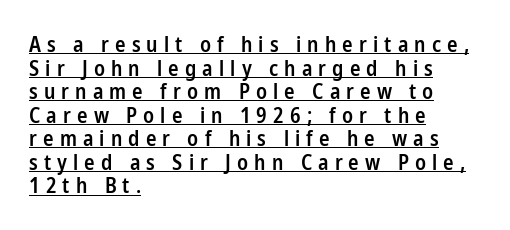
Q: Is the text bold? A: Semi-bold.
Q: Is the text italic (slanted)? A: No, it is upright.
Q: Is the text underlined? A: Yes.
Q: How is the paragraph aligned? A: Left-aligned.
Q: Is the spacing between letters normal or unusually wide? A: Unusually wide.
Q: Is the spacing between lines tight, normal or loose? A: Tight.
